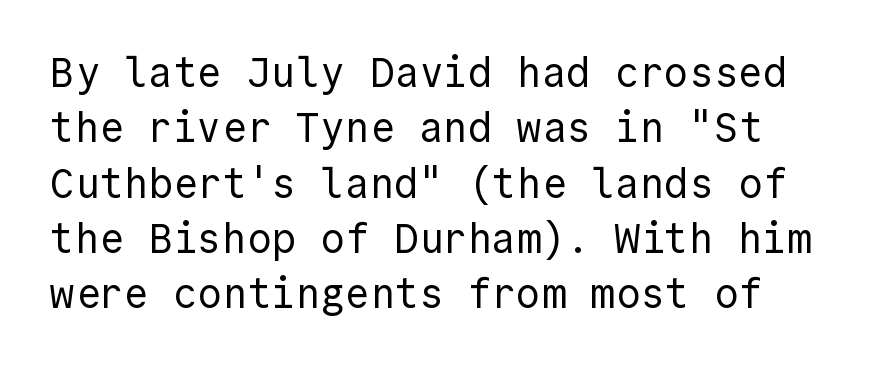
{"serif": "no", "italic": "no", "bold": "no", "weight": "regular", "width": "normal", "x_height": "medium", "monospaced": "yes", "underline": "no", "line_spacing": "normal", "line_spacing_ratio": 1.35, "letter_spacing": "normal", "letter_spacing_em": 0.0, "glyph_px": 41}
